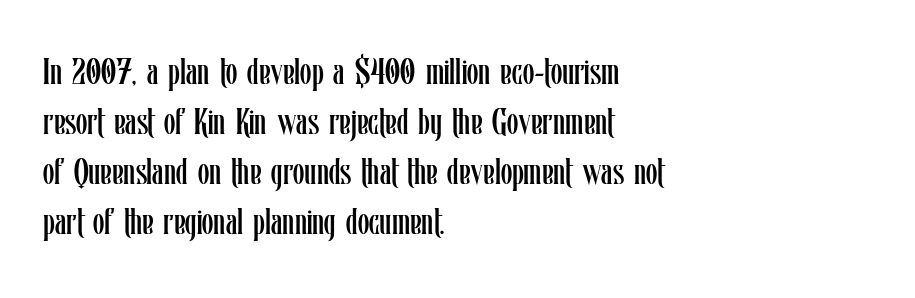
The image shows 37 px regular-weight, condensed type, upright; set left-aligned, normal line spacing (1.35x), normal letter spacing, not underlined; low stroke contrast and a medium x-height.
